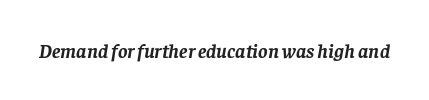
{"italic": "yes", "lean": "right", "slant_degrees": 8, "bold": "yes", "underline": "no", "letter_spacing": "normal", "letter_spacing_em": 0.0, "glyph_px": 20}
